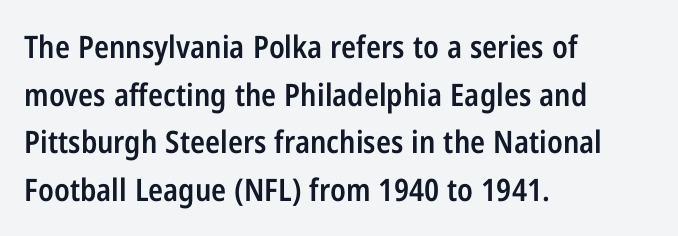
{"serif": "no", "italic": "no", "bold": "semi", "weight": "semibold", "width": "condensed", "stroke_contrast": "low", "x_height": "medium", "monospaced": "no", "underline": "no", "align": "left", "line_spacing": "normal", "line_spacing_ratio": 1.54, "letter_spacing": "normal", "letter_spacing_em": 0.0, "glyph_px": 31}
